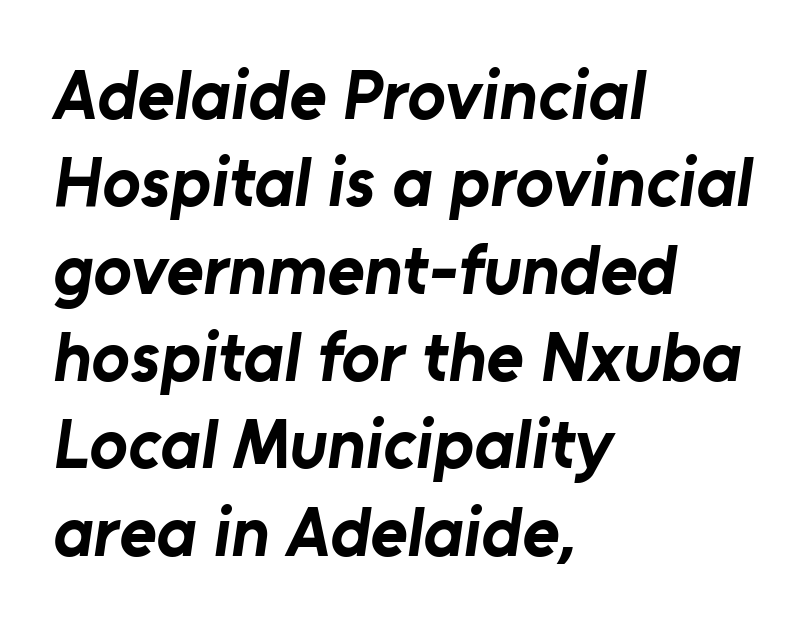
{"serif": "no", "bold": "yes", "weight": "bold", "width": "normal", "stroke_contrast": "low", "x_height": "medium", "monospaced": "no", "underline": "no", "align": "left", "line_spacing_ratio": 1.23, "letter_spacing": "normal", "letter_spacing_em": 0.0, "glyph_px": 71}
